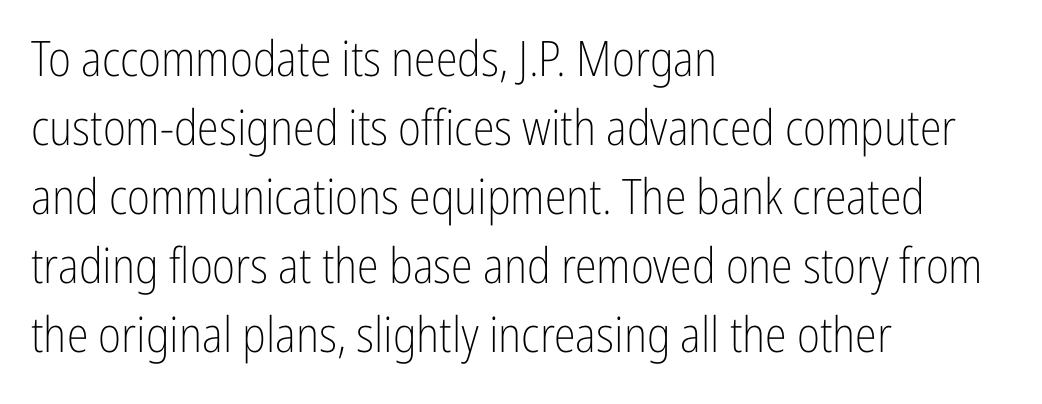
Q: Is the text bold? A: No.
Q: Is the text italic (slanted)? A: No, it is upright.
Q: Is the typeface a serif or a sans-serif typeface? A: Sans-serif.
Q: Is the text underlined? A: No.
Q: How is the paragraph aligned? A: Left-aligned.
Q: Is the spacing between letters normal or unusually wide? A: Normal.
Q: Is the spacing between lines tight, normal or loose? A: Normal.
Q: Width (condensed, normal, or wide)? A: Condensed.
Q: Stroke contrast? A: Low.
Q: x-height? A: Medium.
Q: Monospaced? A: No.
